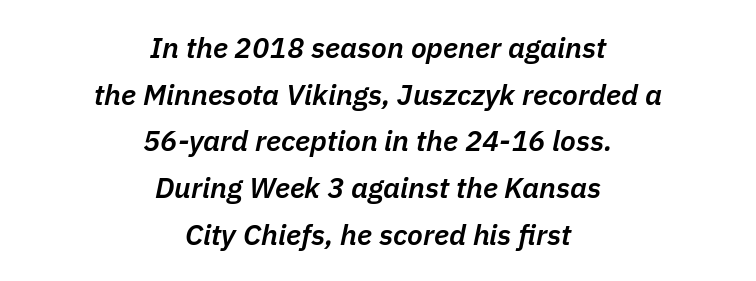
Q: Is the text bold? A: Semi-bold.
Q: Is the text italic (slanted)? A: Yes, it leans right by about 11 degrees.
Q: Is the text underlined? A: No.
Q: How is the paragraph aligned? A: Centered.
Q: Is the spacing between letters normal or unusually wide? A: Normal.
Q: Is the spacing between lines tight, normal or loose? A: Normal.
Q: Width (condensed, normal, or wide)? A: Normal.
Q: Stroke contrast? A: Low.
Q: x-height? A: Medium.
Q: Monospaced? A: No.
